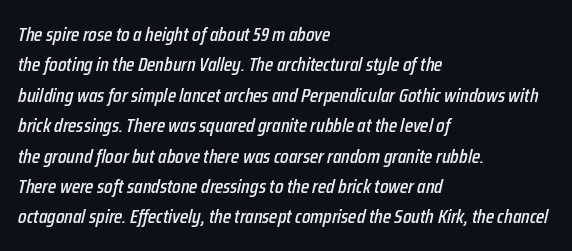
{"italic": "yes", "lean": "right", "slant_degrees": 12, "underline": "no", "align": "left", "line_spacing": "normal", "line_spacing_ratio": 1.52, "letter_spacing": "normal", "letter_spacing_em": 0.0, "glyph_px": 20}
